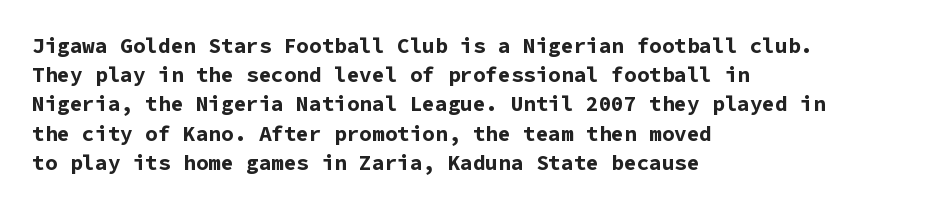
The image shows 21 px bold type, upright; set left-aligned, normal line spacing (1.39x), normal letter spacing, not underlined.
